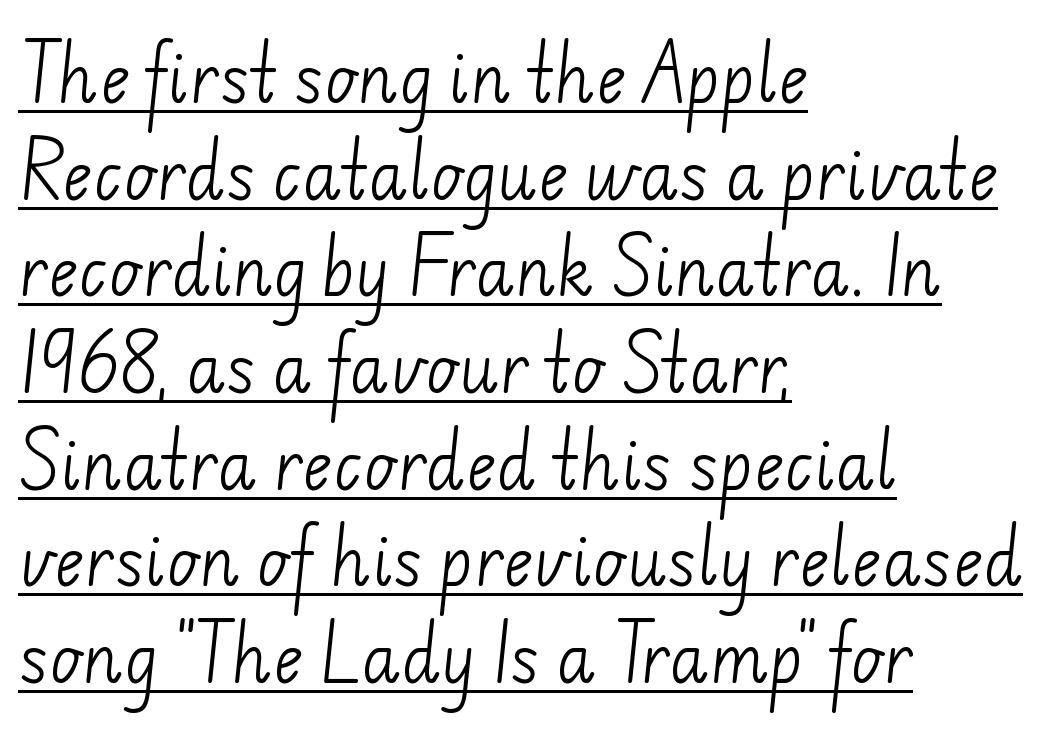
The image shows 64 px light sans-serif type; set left-aligned, normal line spacing (1.51x), normal letter spacing, underlined; low stroke contrast and a small x-height.
